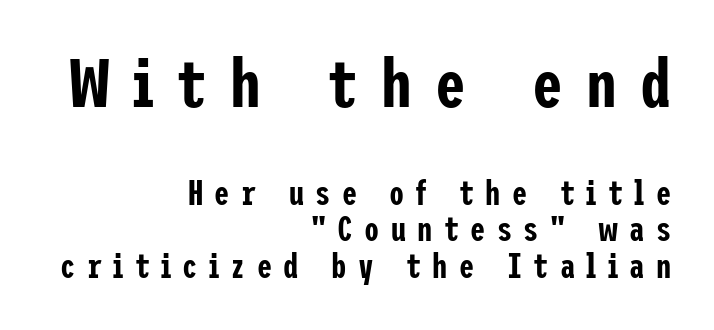
Q: Is the text italic (slanted)? A: No, it is upright.
Q: Is the typeface a serif or a sans-serif typeface? A: Sans-serif.
Q: Is the text underlined? A: No.
Q: How is the paragraph aligned? A: Right-aligned.
Q: Is the spacing between letters normal or unusually wide? A: Unusually wide.
Q: Is the spacing between lines tight, normal or loose? A: Tight.
Q: Which block of text is set in a larger size, the first (top) or the second (bottom)? A: The first (top) one.
Q: Width (condensed, normal, or wide)? A: Condensed.
Q: Stroke contrast? A: Low.
Q: x-height? A: Medium.
